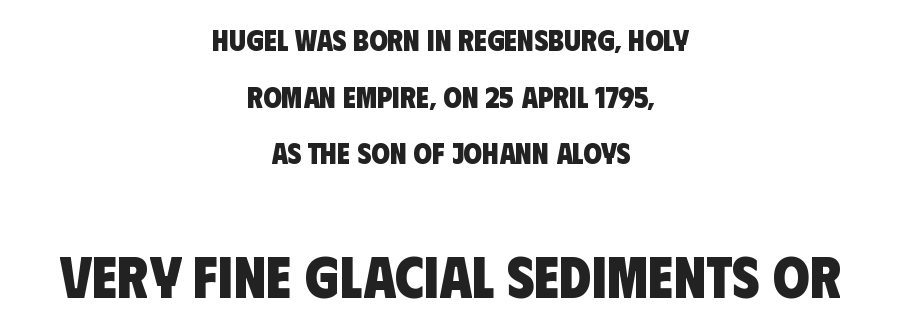
Q: Is the text bold? A: Yes.
Q: Is the typeface a serif or a sans-serif typeface? A: Sans-serif.
Q: Is the text underlined? A: No.
Q: How is the paragraph aligned? A: Centered.
Q: Is the spacing between letters normal or unusually wide? A: Normal.
Q: Which block of text is set in a larger size, the first (top) or the second (bottom)? A: The second (bottom) one.
Q: Width (condensed, normal, or wide)? A: Condensed.
Q: Stroke contrast? A: Low.
Q: x-height? A: Large.
Q: Monospaced? A: No.
